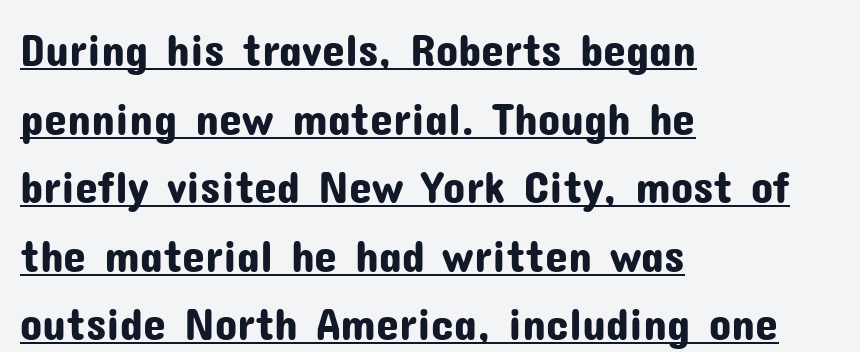
Q: Is the text italic (slanted)? A: No, it is upright.
Q: Is the typeface a serif or a sans-serif typeface? A: Sans-serif.
Q: Is the text underlined? A: Yes.
Q: How is the paragraph aligned? A: Left-aligned.
Q: Is the spacing between letters normal or unusually wide? A: Normal.
Q: Is the spacing between lines tight, normal or loose? A: Normal.
Q: Width (condensed, normal, or wide)? A: Normal.
Q: Stroke contrast? A: Low.
Q: x-height? A: Medium.
Q: Monospaced? A: No.
